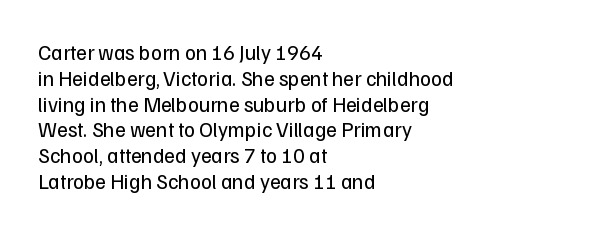
{"italic": "no", "bold": "no", "underline": "no", "align": "left", "line_spacing_ratio": 1.23, "letter_spacing": "normal", "letter_spacing_em": 0.0, "glyph_px": 21}
